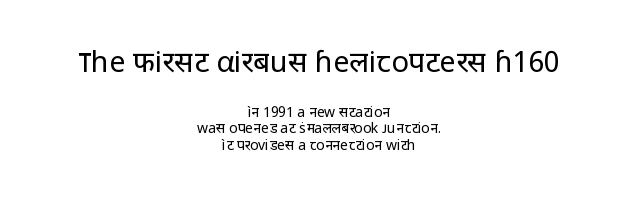
{"serif": "no", "italic": "no", "bold": "no", "weight": "regular", "width": "normal", "stroke_contrast": "low", "x_height": "medium", "monospaced": "no", "underline": "no", "align": "center", "line_spacing_ratio": 1.19, "letter_spacing": "normal", "letter_spacing_em": 0.0, "larger_block": "first", "size_ratio": 2.07, "glyph_px": 29}
